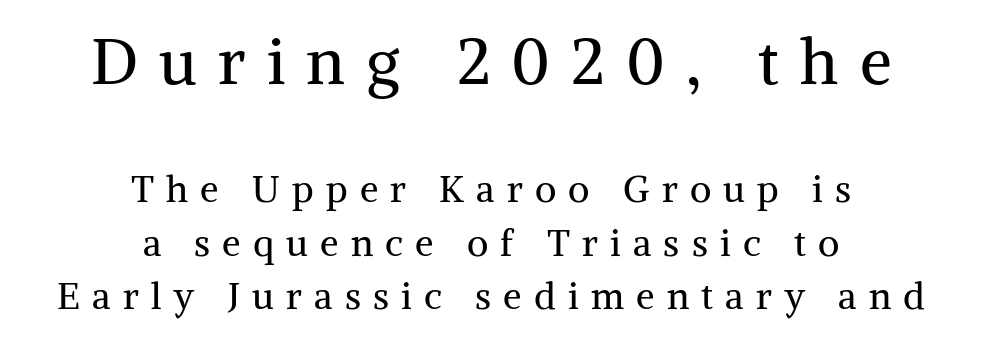
Q: Is the text bold? A: No.
Q: Is the text italic (slanted)? A: No, it is upright.
Q: Is the typeface a serif or a sans-serif typeface? A: Serif.
Q: Is the text underlined? A: No.
Q: How is the paragraph aligned? A: Centered.
Q: Is the spacing between letters normal or unusually wide? A: Unusually wide.
Q: Is the spacing between lines tight, normal or loose? A: Normal.
Q: Which block of text is set in a larger size, the first (top) or the second (bottom)? A: The first (top) one.
Q: Width (condensed, normal, or wide)? A: Normal.
Q: Stroke contrast? A: Medium.
Q: x-height? A: Medium.
Q: Monospaced? A: No.
